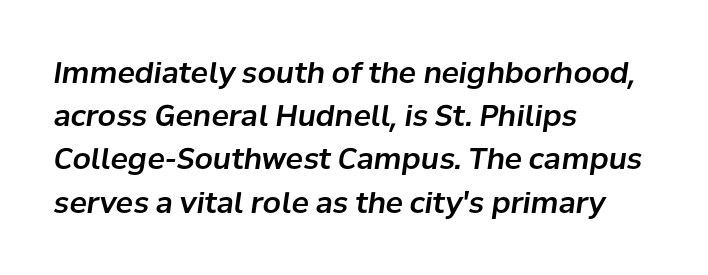
Q: Is the text italic (slanted)? A: Yes, it leans right by about 8 degrees.
Q: Is the text underlined? A: No.
Q: How is the paragraph aligned? A: Left-aligned.
Q: Is the spacing between letters normal or unusually wide? A: Normal.
Q: Is the spacing between lines tight, normal or loose? A: Normal.
Q: Width (condensed, normal, or wide)? A: Normal.
Q: Stroke contrast? A: Low.
Q: x-height? A: Medium.
Q: Monospaced? A: No.
